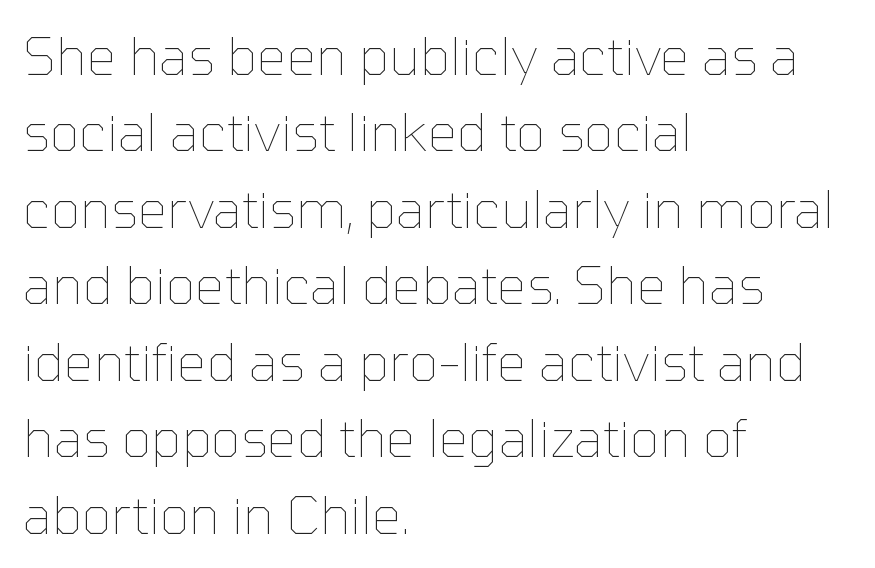
Q: Is the text bold? A: No.
Q: Is the text italic (slanted)? A: No, it is upright.
Q: Is the text underlined? A: No.
Q: How is the paragraph aligned? A: Left-aligned.
Q: Is the spacing between letters normal or unusually wide? A: Normal.
Q: Is the spacing between lines tight, normal or loose? A: Normal.
Q: Width (condensed, normal, or wide)? A: Normal.
Q: Stroke contrast? A: Low.
Q: x-height? A: Medium.
Q: Monospaced? A: No.
